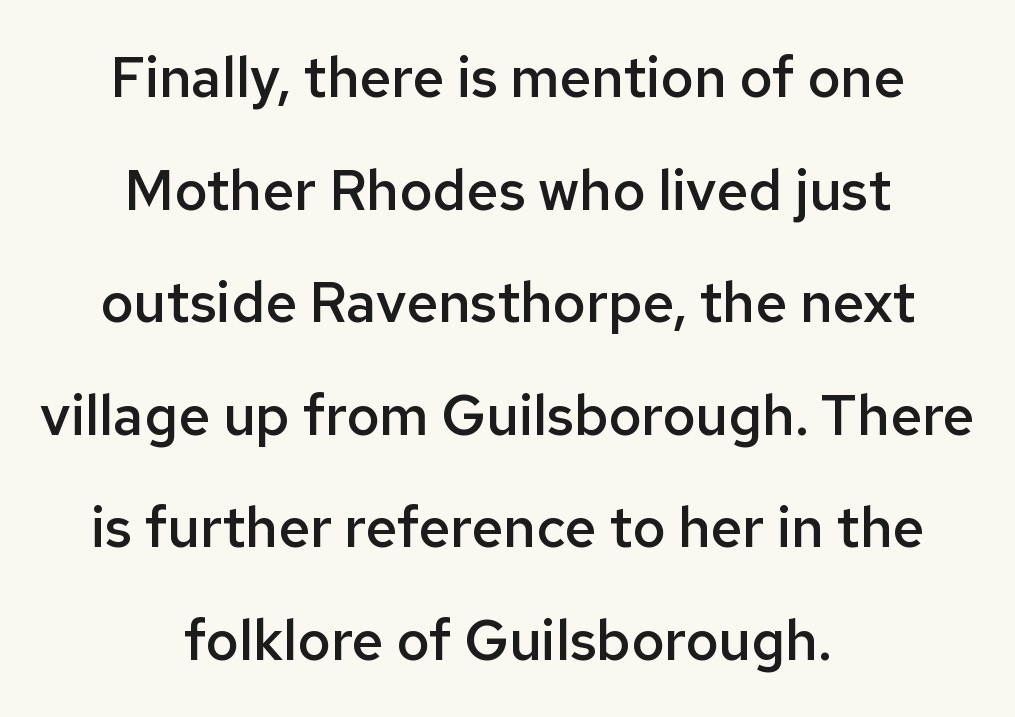
{"serif": "no", "italic": "no", "bold": "semi", "weight": "semibold", "width": "normal", "stroke_contrast": "low", "x_height": "medium", "monospaced": "no", "underline": "no", "align": "center", "line_spacing": "loose", "line_spacing_ratio": 2.01, "letter_spacing": "normal", "letter_spacing_em": 0.0, "glyph_px": 56}
